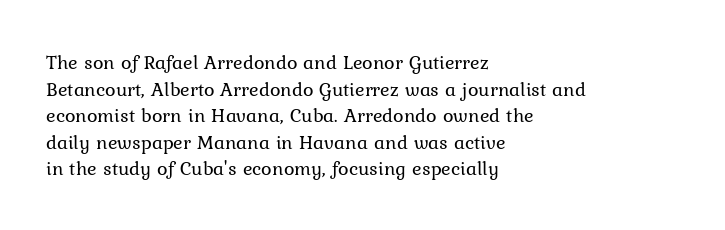
{"italic": "no", "bold": "no", "underline": "no", "align": "left", "line_spacing": "normal", "line_spacing_ratio": 1.33, "letter_spacing": "normal", "letter_spacing_em": 0.0, "glyph_px": 20}
